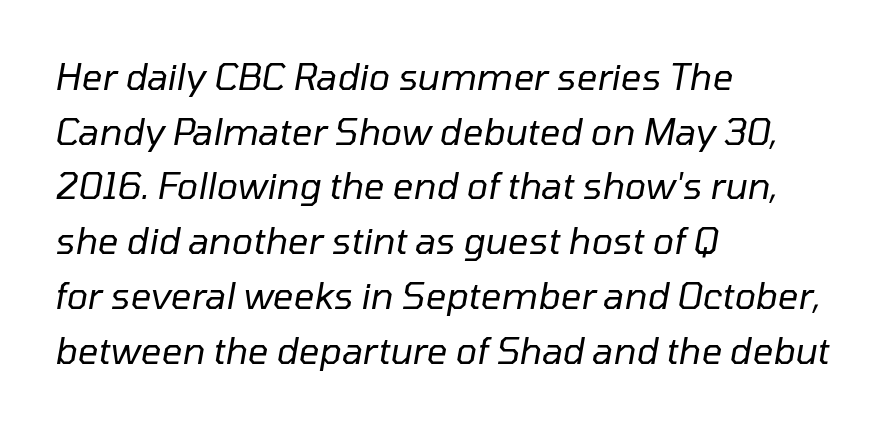
Is the block centered? No — it sits flush against the left margin. On a weight scale, this lands at 450 or below. The glyphs are unaccompanied by any horizontal stroke below them. Slanted lettering throughout. The face used here is proportionally spaced, like ordinary book or web type. Quick note: interline space is typical.
